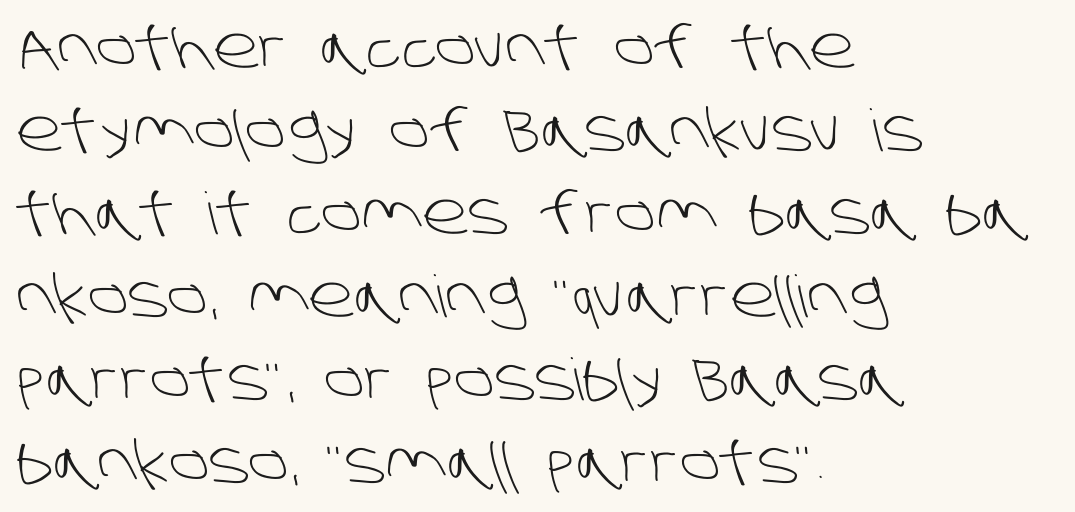
Q: Is the text bold? A: No.
Q: Is the typeface a serif or a sans-serif typeface? A: Sans-serif.
Q: Is the text underlined? A: No.
Q: How is the paragraph aligned? A: Left-aligned.
Q: Is the spacing between letters normal or unusually wide? A: Normal.
Q: Is the spacing between lines tight, normal or loose? A: Normal.
Q: Width (condensed, normal, or wide)? A: Normal.
Q: Stroke contrast? A: Low.
Q: x-height? A: Large.
Q: Monospaced? A: No.
